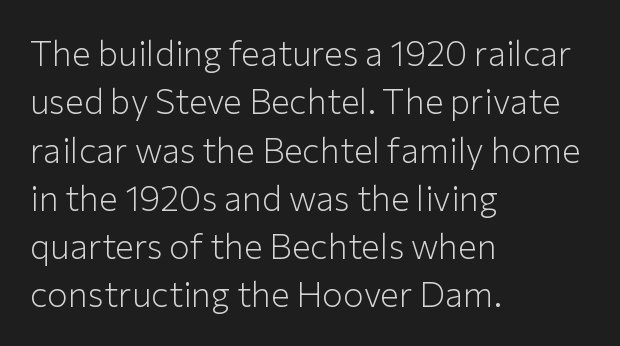
Q: Is the text bold? A: No.
Q: Is the text italic (slanted)? A: No, it is upright.
Q: Is the typeface a serif or a sans-serif typeface? A: Sans-serif.
Q: Is the text underlined? A: No.
Q: How is the paragraph aligned? A: Left-aligned.
Q: Is the spacing between letters normal or unusually wide? A: Normal.
Q: Is the spacing between lines tight, normal or loose? A: Normal.
Q: Width (condensed, normal, or wide)? A: Normal.
Q: Stroke contrast? A: Low.
Q: x-height? A: Medium.
Q: Monospaced? A: No.
